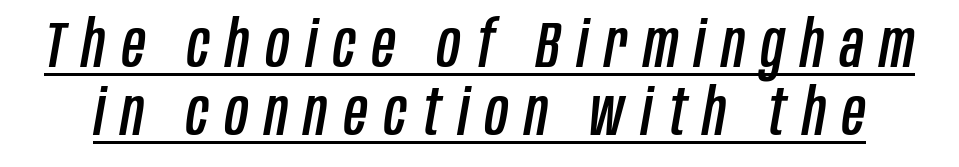
The image shows 64 px condensed type, italic (leaning right); set tight line spacing (1.06x), unusually wide letter spacing (+0.26 em), underlined; low stroke contrast and a large x-height.
